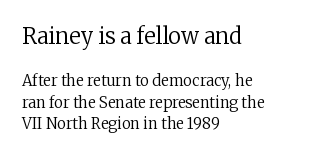
{"italic": "no", "bold": "no", "underline": "no", "align": "left", "line_spacing": "normal", "line_spacing_ratio": 1.43, "letter_spacing": "normal", "letter_spacing_em": 0.0, "larger_block": "first", "size_ratio": 1.47, "glyph_px": 22}
